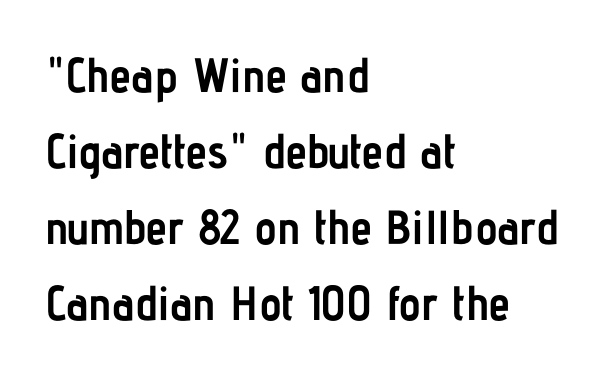
A typesetter would call this zero additional tracking. These lines are rendered in a variable-pitch font. The glyphs are unaccompanied by any horizontal stroke below them. The designer left line spacing at the default.
